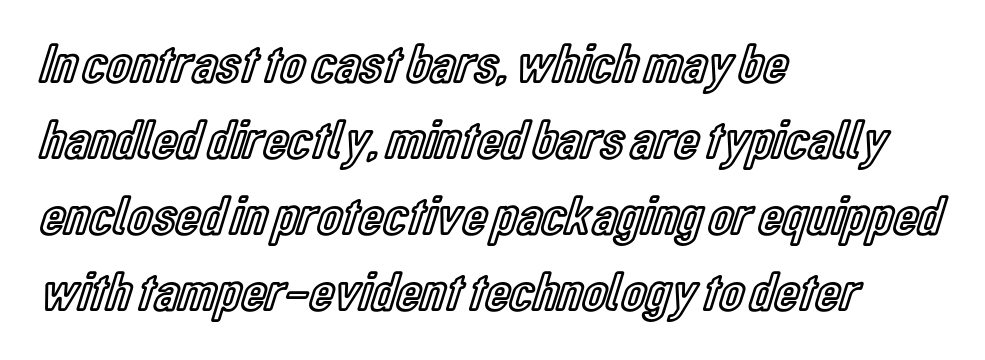
Q: Is the text italic (slanted)? A: Yes.
Q: Is the text underlined? A: No.
Q: How is the paragraph aligned? A: Left-aligned.
Q: Is the spacing between letters normal or unusually wide? A: Normal.
Q: Is the spacing between lines tight, normal or loose? A: Normal.
Q: Width (condensed, normal, or wide)? A: Condensed.
Q: x-height? A: Medium.
Q: Monospaced? A: No.
